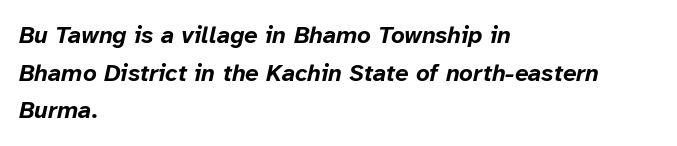
{"italic": "yes", "lean": "right", "slant_degrees": 12, "bold": "yes", "underline": "no", "align": "left", "line_spacing": "normal", "line_spacing_ratio": 1.57, "letter_spacing": "normal", "letter_spacing_em": 0.0, "glyph_px": 24}
